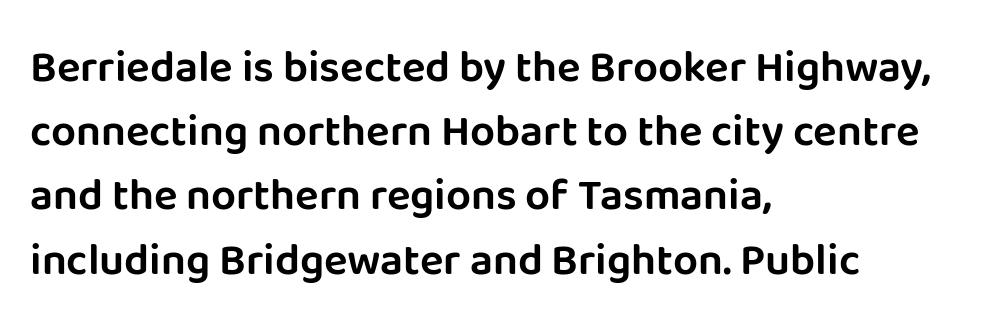
The image shows 44 px sans-serif type, upright; set left-aligned, normal line spacing (1.46x), normal letter spacing, not underlined; low stroke contrast and a large x-height.
